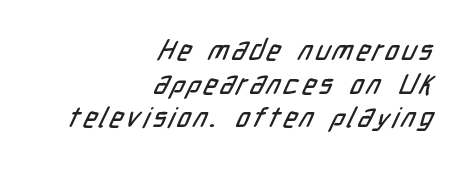
Q: Is the typeface a serif or a sans-serif typeface? A: Sans-serif.
Q: Is the text underlined? A: No.
Q: How is the paragraph aligned? A: Right-aligned.
Q: Width (condensed, normal, or wide)? A: Condensed.
Q: Stroke contrast? A: Low.
Q: x-height? A: Medium.
Q: Monospaced? A: No.
